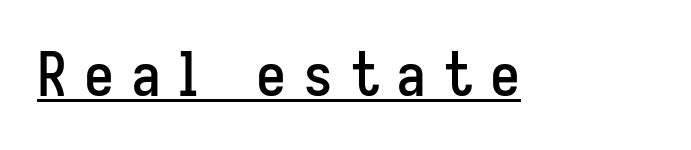
Designer's note — italics off, roman on. Tracking here is generous; glyphs stand well apart from one another. Proportional: the letters do not fall into vertical columns. Observe the absence of serifs on each vertical stroke in this sample. Glance below the letters and you will spot a drawn line.
